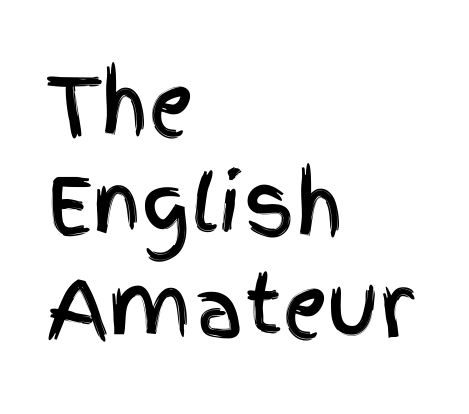
The image shows 79 px condensed sans-serif type, upright; set left-aligned, normal line spacing (1.28x), normal letter spacing, not underlined; a large x-height.
